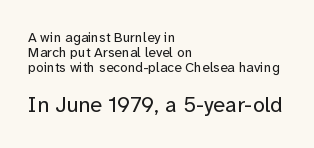
Q: Is the text bold? A: No.
Q: Is the text italic (slanted)? A: No, it is upright.
Q: Is the text underlined? A: No.
Q: How is the paragraph aligned? A: Left-aligned.
Q: Is the spacing between letters normal or unusually wide? A: Normal.
Q: Is the spacing between lines tight, normal or loose? A: Tight.
Q: Which block of text is set in a larger size, the first (top) or the second (bottom)? A: The second (bottom) one.
